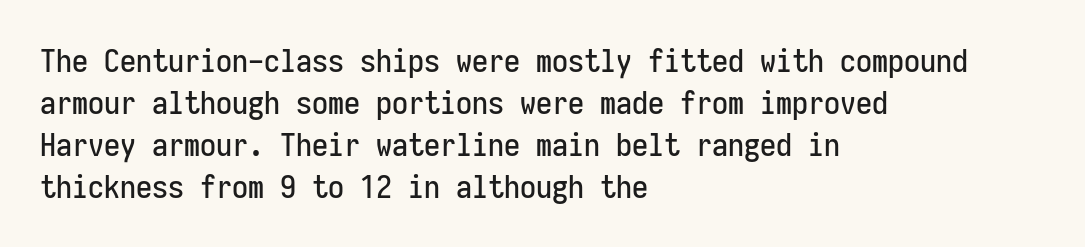
Q: Is the text italic (slanted)? A: No, it is upright.
Q: Is the typeface a serif or a sans-serif typeface? A: Sans-serif.
Q: Is the text underlined? A: No.
Q: How is the paragraph aligned? A: Left-aligned.
Q: Is the spacing between letters normal or unusually wide? A: Normal.
Q: Is the spacing between lines tight, normal or loose? A: Normal.
Q: Width (condensed, normal, or wide)? A: Condensed.
Q: Stroke contrast? A: Low.
Q: x-height? A: Medium.
Q: Monospaced? A: Yes.
